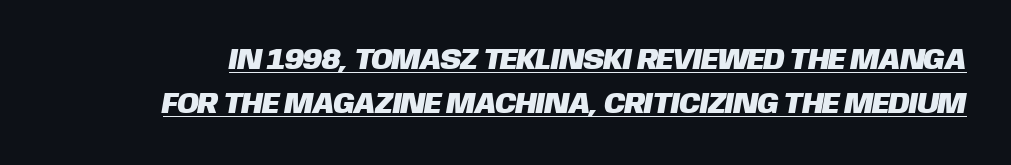
{"serif": "no", "width": "normal", "stroke_contrast": "low", "x_height": "large", "monospaced": "no", "underline": "yes", "line_spacing": "normal", "line_spacing_ratio": 1.51, "letter_spacing": "normal", "letter_spacing_em": 0.0, "glyph_px": 29}
